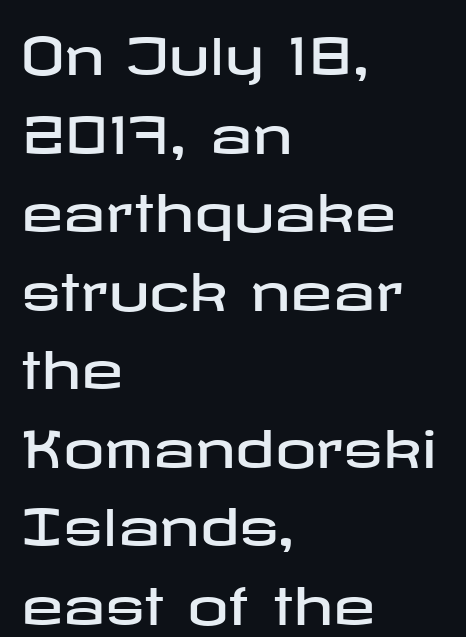
{"serif": "no", "italic": "no", "width": "wide", "stroke_contrast": "low", "x_height": "medium", "underline": "no", "align": "left", "line_spacing": "normal", "line_spacing_ratio": 1.54, "letter_spacing": "normal", "letter_spacing_em": 0.0, "glyph_px": 51}
